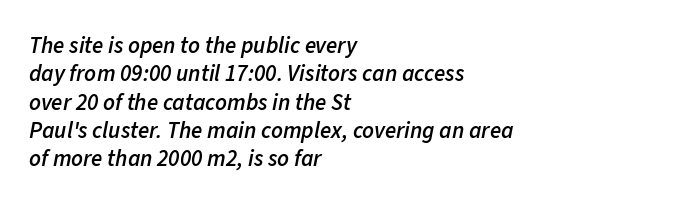
This is moderately heavy type, rendered in semibold. The font's italic variant was chosen for this text. The space directly below the letters is spotless. Compared with a centered layout, this one pins lines to the left instead. Students, note that the glyphs here touch the page at normal intervals.
